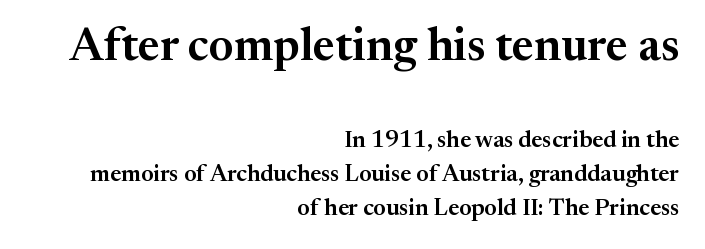
Q: Is the text italic (slanted)? A: No, it is upright.
Q: Is the typeface a serif or a sans-serif typeface? A: Serif.
Q: Is the text underlined? A: No.
Q: How is the paragraph aligned? A: Right-aligned.
Q: Is the spacing between letters normal or unusually wide? A: Normal.
Q: Is the spacing between lines tight, normal or loose? A: Normal.
Q: Which block of text is set in a larger size, the first (top) or the second (bottom)? A: The first (top) one.
Q: Width (condensed, normal, or wide)? A: Normal.
Q: Stroke contrast? A: Medium.
Q: x-height? A: Medium.
Q: Monospaced? A: No.
